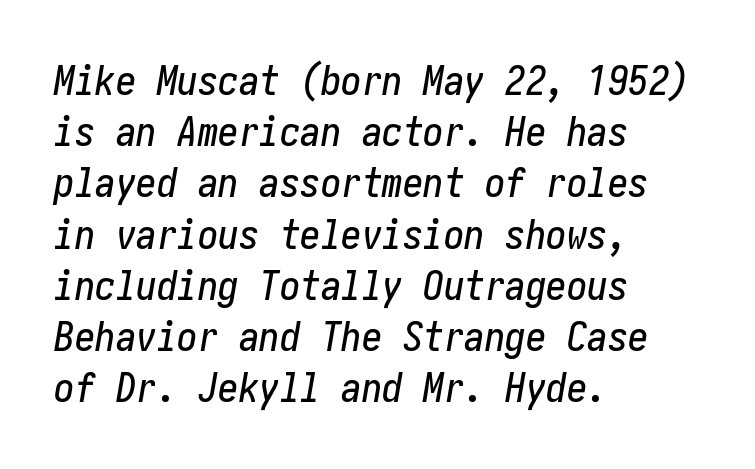
Q: Is the text italic (slanted)? A: Yes, it leans right by about 10 degrees.
Q: Is the text underlined? A: No.
Q: How is the paragraph aligned? A: Left-aligned.
Q: Is the spacing between letters normal or unusually wide? A: Normal.
Q: Is the spacing between lines tight, normal or loose? A: Normal.
Q: Width (condensed, normal, or wide)? A: Condensed.
Q: Stroke contrast? A: Low.
Q: x-height? A: Medium.
